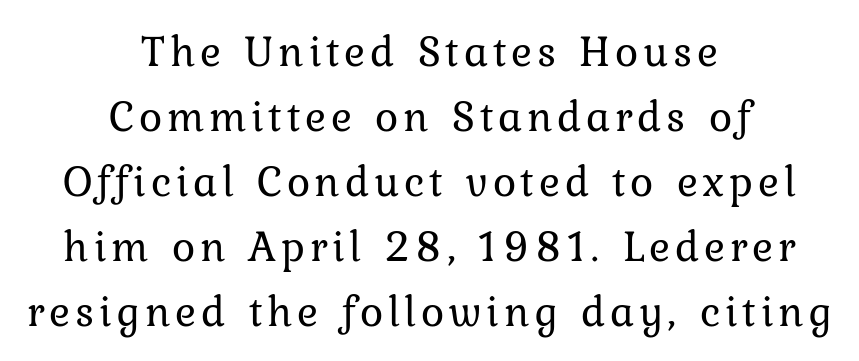
The image shows 44 px regular-weight type, upright; set centered, normal line spacing (1.48x), not underlined; low stroke contrast and a medium x-height.
